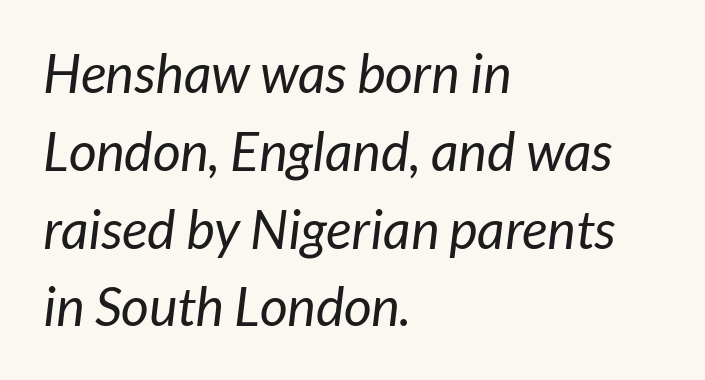
The image shows 54 px regular-weight sans-serif type; set left-aligned, normal line spacing (1.44x), normal letter spacing, not underlined; low stroke contrast and a medium x-height.
